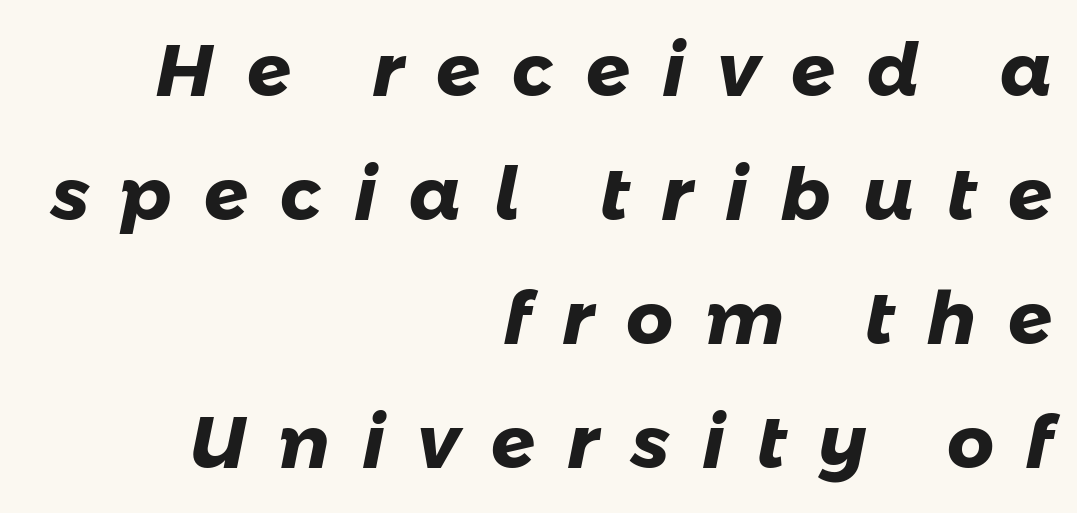
The horizontal fit of the characters is loose and conspicuously gappy. Character widths vary here, with narrow letters taking less room than wide ones. Underline: absent. This sample uses a sans-serif face.
